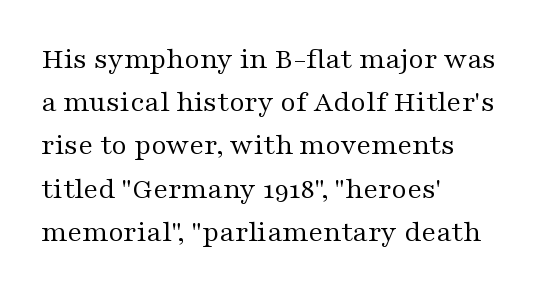
The image shows 30 px regular-weight, wide serif type, upright; set left-aligned, normal line spacing (1.44x), normal letter spacing, not underlined; medium stroke contrast and a medium x-height.
